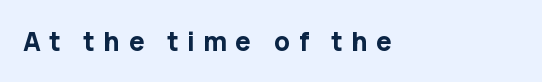
{"italic": "no", "bold": "yes", "underline": "no", "align": "left", "letter_spacing": "wide", "letter_spacing_em": 0.33, "glyph_px": 26}
